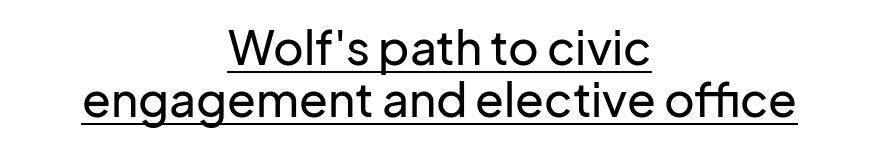
The image shows 47 px sans-serif type, upright; set centered, tight line spacing (1.11x), normal letter spacing, underlined; low stroke contrast and a medium x-height.
